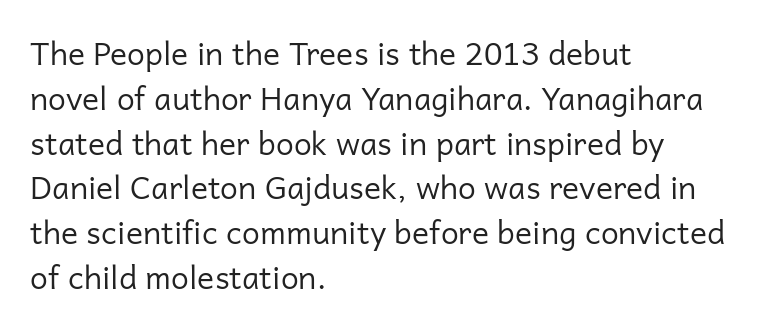
The image shows 32 px regular-weight sans-serif type, upright; set left-aligned, normal line spacing (1.4x), normal letter spacing, not underlined; low stroke contrast and a medium x-height.
